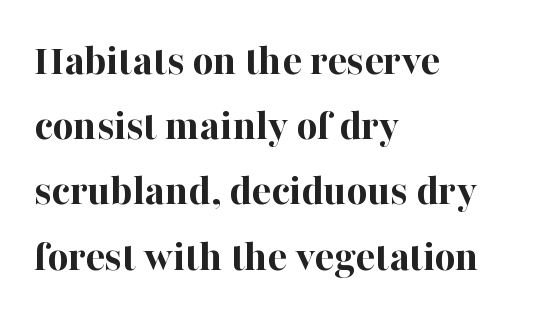
Q: Is the text bold? A: Yes.
Q: Is the text italic (slanted)? A: No, it is upright.
Q: Is the typeface a serif or a sans-serif typeface? A: Serif.
Q: Is the text underlined? A: No.
Q: How is the paragraph aligned? A: Left-aligned.
Q: Is the spacing between letters normal or unusually wide? A: Normal.
Q: Is the spacing between lines tight, normal or loose? A: Normal.
Q: Width (condensed, normal, or wide)? A: Normal.
Q: Stroke contrast? A: High.
Q: x-height? A: Medium.
Q: Monospaced? A: No.
